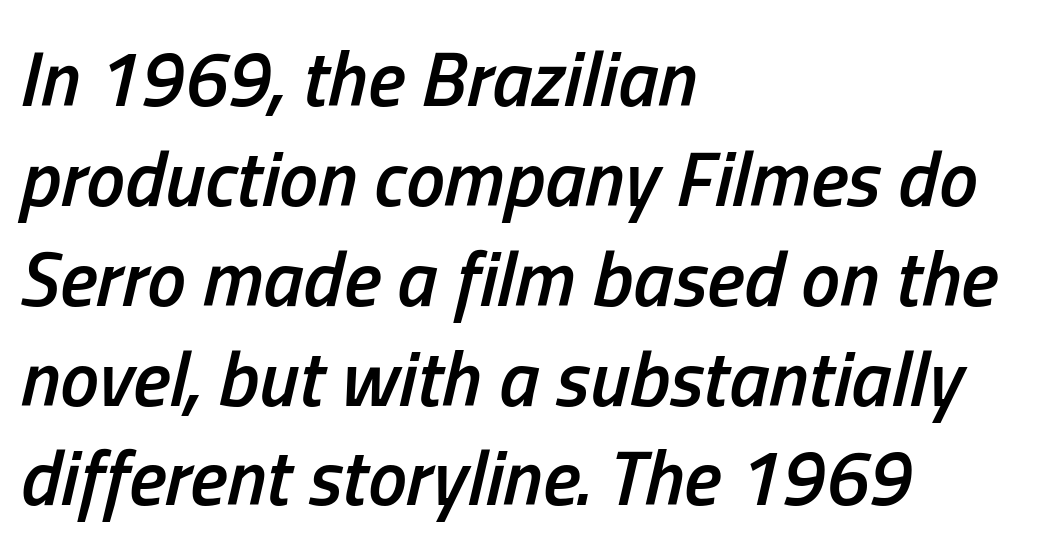
Q: Is the text bold? A: Semi-bold.
Q: Is the text italic (slanted)? A: Yes, it leans right by about 13 degrees.
Q: Is the text underlined? A: No.
Q: How is the paragraph aligned? A: Left-aligned.
Q: Is the spacing between letters normal or unusually wide? A: Normal.
Q: Is the spacing between lines tight, normal or loose? A: Normal.
Q: Width (condensed, normal, or wide)? A: Condensed.
Q: Stroke contrast? A: Low.
Q: x-height? A: Medium.
Q: Monospaced? A: No.
